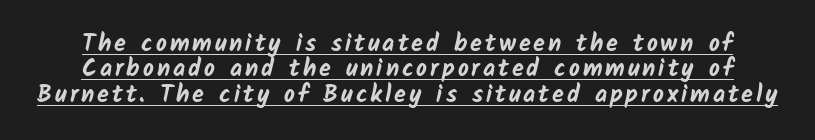
The image shows 24 px bold type; set tight line spacing (1.06x), underlined.
